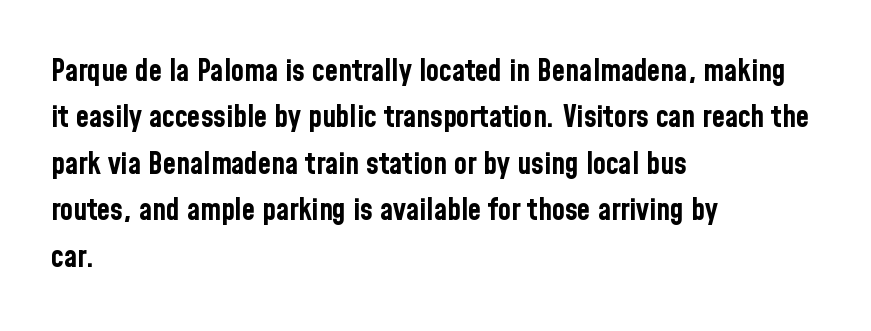
{"serif": "no", "italic": "no", "bold": "yes", "weight": "bold", "width": "condensed", "stroke_contrast": "low", "x_height": "medium", "monospaced": "no", "underline": "no", "align": "left", "line_spacing": "normal", "line_spacing_ratio": 1.55, "letter_spacing": "normal", "letter_spacing_em": 0.0, "glyph_px": 30}
